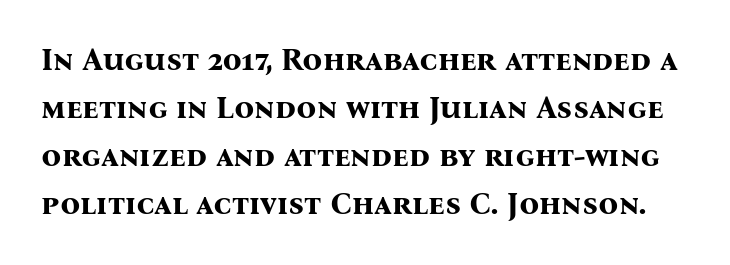
{"serif": "yes", "italic": "no", "bold": "yes", "weight": "bold", "width": "normal", "stroke_contrast": "medium", "x_height": "medium", "monospaced": "no", "underline": "no", "line_spacing": "normal", "line_spacing_ratio": 1.55, "letter_spacing": "normal", "letter_spacing_em": 0.0, "glyph_px": 31}
